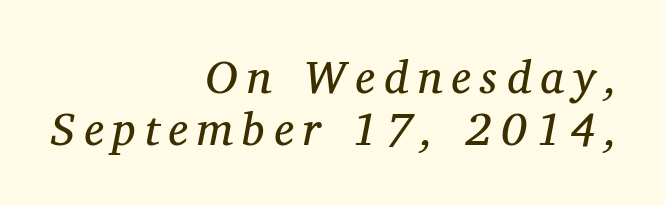
Q: Is the text bold? A: No.
Q: Is the text italic (slanted)? A: Yes, it leans right by about 12 degrees.
Q: Is the typeface a serif or a sans-serif typeface? A: Serif.
Q: Is the text underlined? A: No.
Q: How is the paragraph aligned? A: Right-aligned.
Q: Is the spacing between letters normal or unusually wide? A: Unusually wide.
Q: Is the spacing between lines tight, normal or loose? A: Tight.
Q: Width (condensed, normal, or wide)? A: Normal.
Q: Stroke contrast? A: Medium.
Q: x-height? A: Medium.
Q: Monospaced? A: No.
